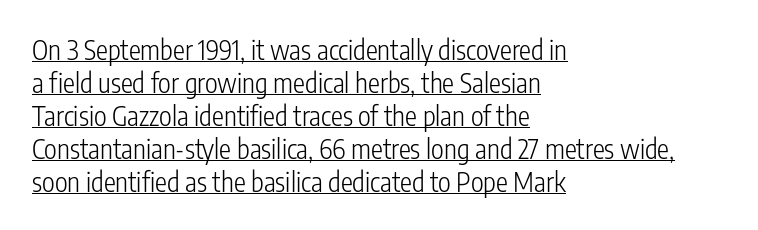
The image shows 27 px text type, upright; set left-aligned, line spacing 1.22x, normal letter spacing, underlined.
